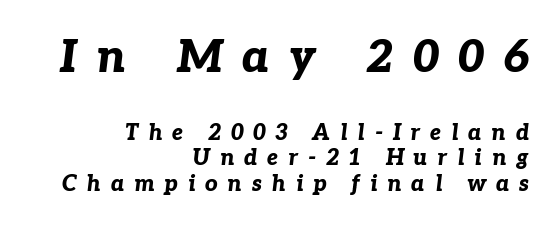
All the whitespace from short lines collects on the left. Students, note that the glyphs here are deliberately spaced far apart. The first block has been scaled up relative to the second. Looks like regular typesetting: each glyph gets only the width it needs. The words here are not underlined.
